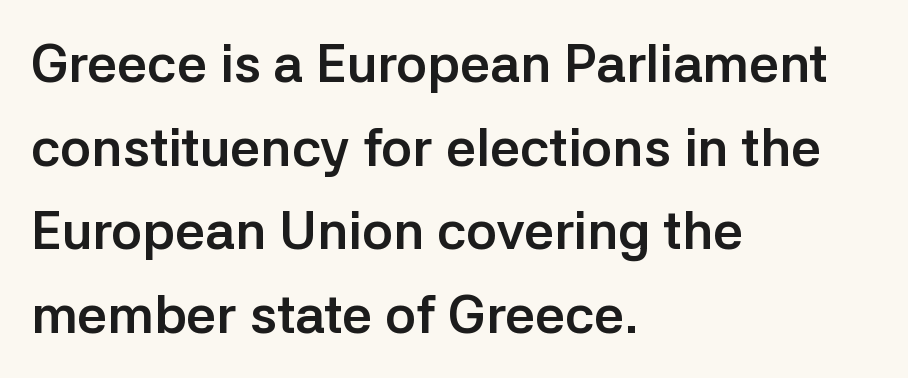
The image shows 53 px semibold sans-serif type, upright; set left-aligned, normal line spacing (1.58x), normal letter spacing, not underlined; low stroke contrast and a medium x-height.
